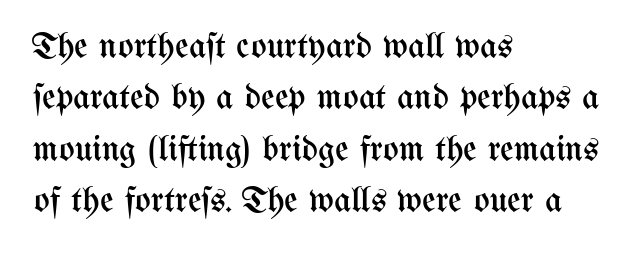
Horizontal alignment here is leftward, the default for most running prose. Italic: no, the glyphs are upright roman. What stands out about the letter spacing? Nothing — it is the standard amount. Quick note: interline space is typical. Descenders are the only things crossing below the line.
